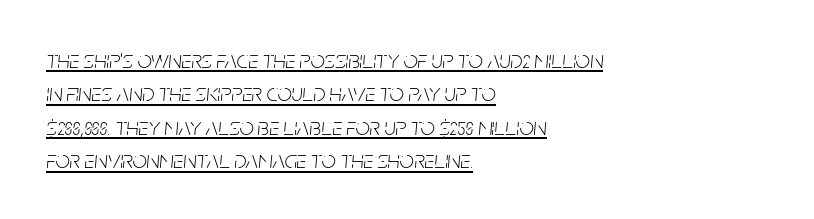
Q: Is the text bold? A: No.
Q: Is the text italic (slanted)? A: Yes, it leans right by about 5 degrees.
Q: Is the text underlined? A: Yes.
Q: How is the paragraph aligned? A: Left-aligned.
Q: Is the spacing between letters normal or unusually wide? A: Normal.
Q: Is the spacing between lines tight, normal or loose? A: Normal.
